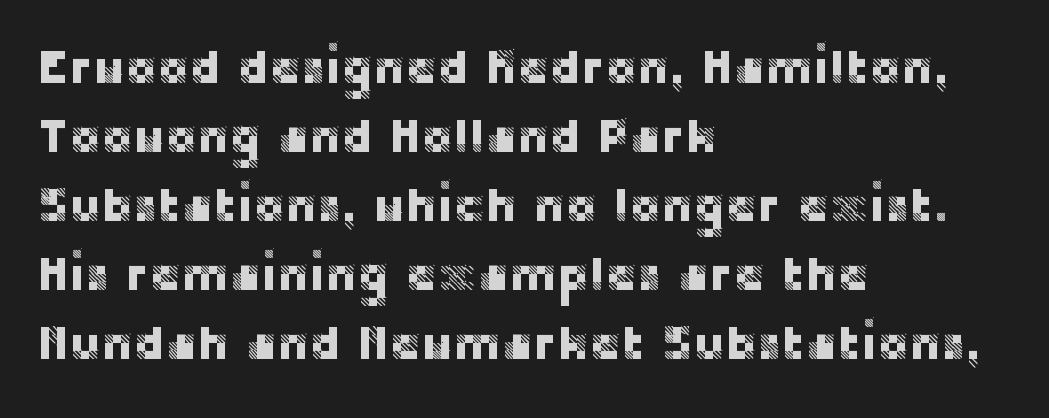
The image shows 48 px sans-serif type, upright; set left-aligned, normal line spacing (1.44x), normal letter spacing, not underlined; low stroke contrast and a large x-height.
